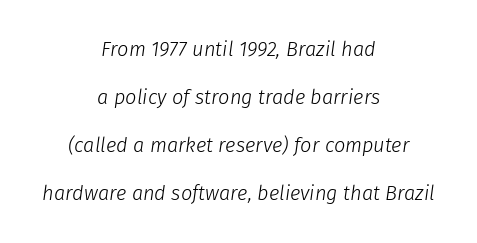
{"italic": "yes", "lean": "right", "slant_degrees": 8, "bold": "no", "underline": "no", "align": "center", "line_spacing": "loose", "line_spacing_ratio": 2.4, "letter_spacing": "normal", "letter_spacing_em": 0.0, "glyph_px": 20}
